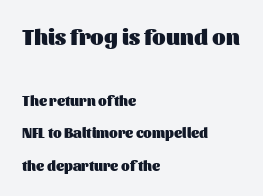
Compare the two chunks: the upper has the greater cap height. Nothing unusual about the tracking: characters are spaced as the font intends. This rendering features lettering with no underline. This is heavy type, rendered in bold. This is the regular roman posture of the typeface.
